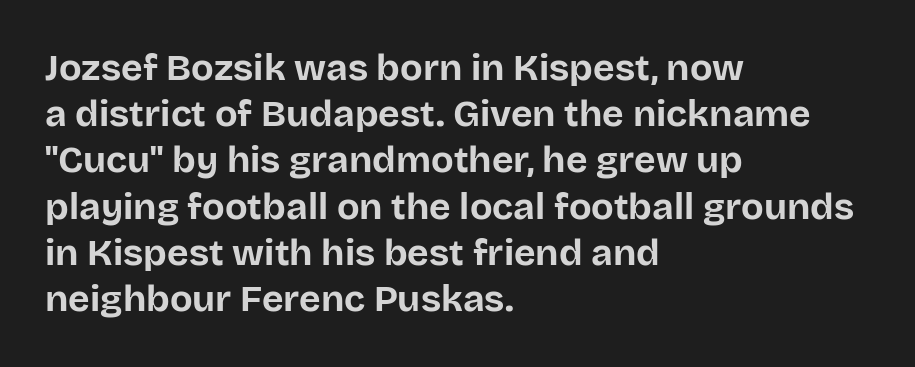
Note: no serifs on the glyphs. Strong, thick strokes mark this as bold type. Italic? Not at all — the glyphs are vertical. Notice how descenders clear the ascenders below comfortably — that's standard leading.
